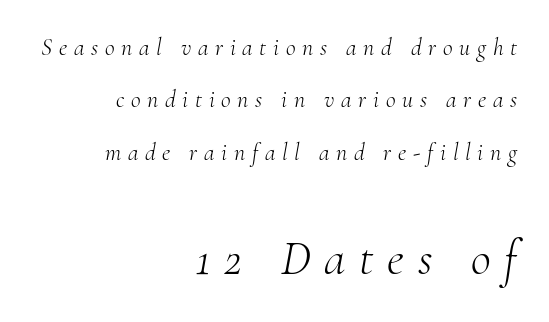
Q: Is the text bold? A: No.
Q: Is the text italic (slanted)? A: Yes, it leans right by about 10 degrees.
Q: Is the typeface a serif or a sans-serif typeface? A: Serif.
Q: Is the text underlined? A: No.
Q: How is the paragraph aligned? A: Right-aligned.
Q: Is the spacing between letters normal or unusually wide? A: Unusually wide.
Q: Is the spacing between lines tight, normal or loose? A: Loose.
Q: Which block of text is set in a larger size, the first (top) or the second (bottom)? A: The second (bottom) one.
Q: Width (condensed, normal, or wide)? A: Normal.
Q: Stroke contrast? A: Medium.
Q: x-height? A: Small.
Q: Monospaced? A: No.
